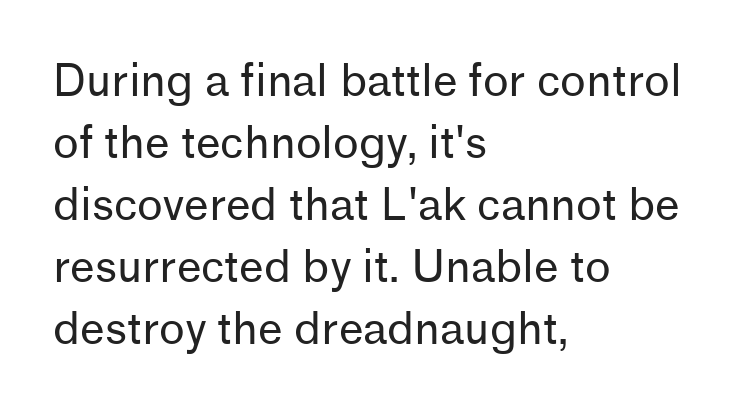
Q: Is the text bold? A: No.
Q: Is the text italic (slanted)? A: No, it is upright.
Q: Is the typeface a serif or a sans-serif typeface? A: Sans-serif.
Q: Is the text underlined? A: No.
Q: How is the paragraph aligned? A: Left-aligned.
Q: Is the spacing between letters normal or unusually wide? A: Normal.
Q: Is the spacing between lines tight, normal or loose? A: Normal.
Q: Width (condensed, normal, or wide)? A: Normal.
Q: Stroke contrast? A: Low.
Q: x-height? A: Medium.
Q: Monospaced? A: No.
